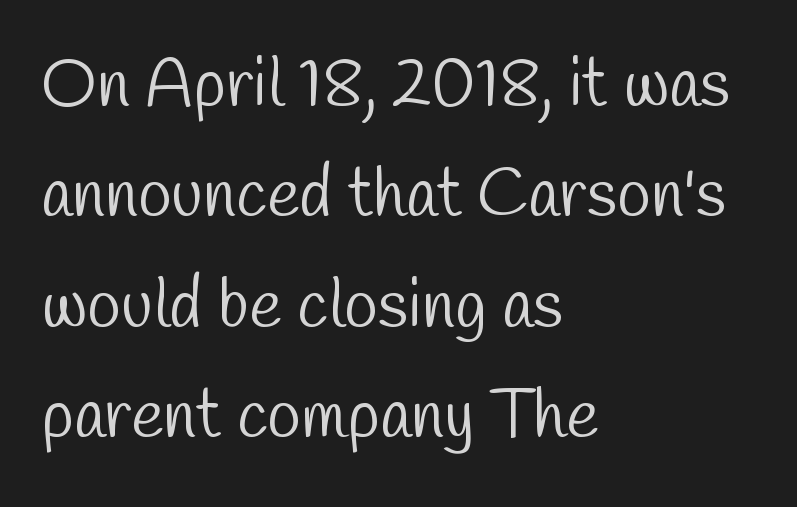
Q: Is the text bold? A: No.
Q: Is the typeface a serif or a sans-serif typeface? A: Sans-serif.
Q: Is the text underlined? A: No.
Q: How is the paragraph aligned? A: Left-aligned.
Q: Is the spacing between letters normal or unusually wide? A: Normal.
Q: Is the spacing between lines tight, normal or loose? A: Normal.
Q: Width (condensed, normal, or wide)? A: Condensed.
Q: Stroke contrast? A: Low.
Q: x-height? A: Medium.
Q: Monospaced? A: No.
